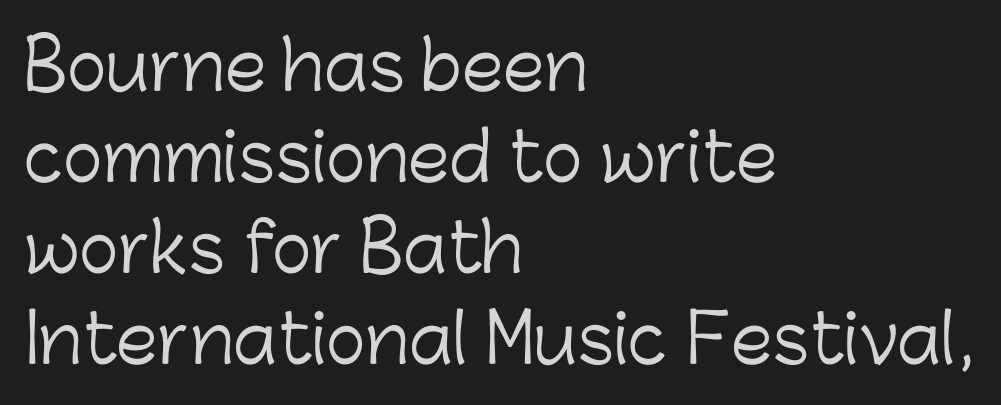
{"serif": "no", "italic": "no", "bold": "no", "weight": "light", "width": "normal", "stroke_contrast": "low", "x_height": "medium", "monospaced": "no", "underline": "no", "align": "left", "line_spacing": "normal", "line_spacing_ratio": 1.36, "letter_spacing": "normal", "letter_spacing_em": 0.0, "glyph_px": 67}
